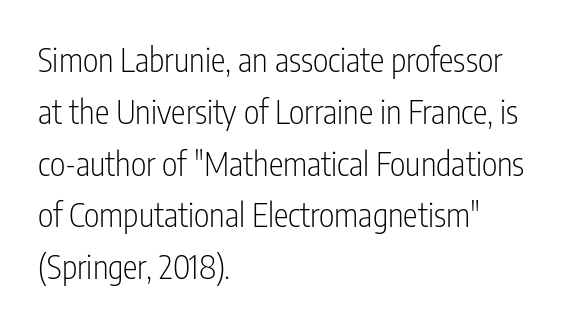
Q: Is the text bold? A: No.
Q: Is the text italic (slanted)? A: No, it is upright.
Q: Is the typeface a serif or a sans-serif typeface? A: Sans-serif.
Q: Is the text underlined? A: No.
Q: How is the paragraph aligned? A: Left-aligned.
Q: Is the spacing between letters normal or unusually wide? A: Normal.
Q: Is the spacing between lines tight, normal or loose? A: Normal.
Q: Width (condensed, normal, or wide)? A: Condensed.
Q: Stroke contrast? A: Low.
Q: x-height? A: Medium.
Q: Monospaced? A: No.
